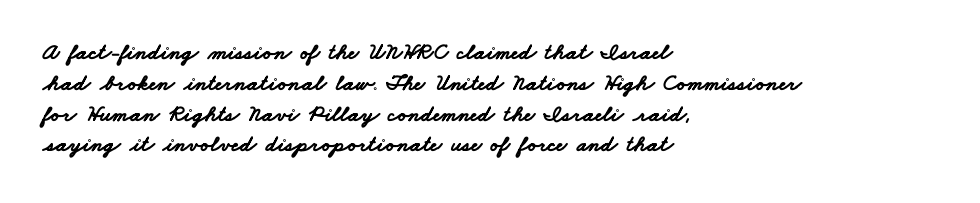
The image shows 23 px bold type; set left-aligned, normal line spacing (1.34x), normal letter spacing, not underlined.
